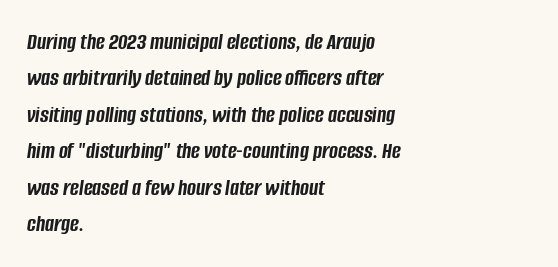
Between one letter and the next there's only the usual sliver of space. Quick note: underline off. In terms of weight, the rendering is a true, heavy bold. Short and long lines alike share a common starting point at left. If you measured baseline to baseline, you'd find a middling distance.
